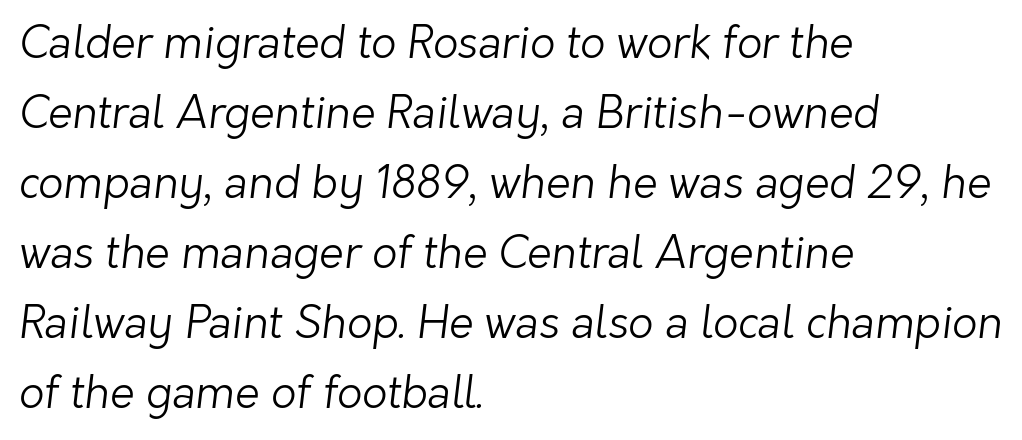
Q: Is the text bold? A: No.
Q: Is the typeface a serif or a sans-serif typeface? A: Sans-serif.
Q: Is the text underlined? A: No.
Q: How is the paragraph aligned? A: Left-aligned.
Q: Is the spacing between letters normal or unusually wide? A: Normal.
Q: Is the spacing between lines tight, normal or loose? A: Normal.
Q: Width (condensed, normal, or wide)? A: Normal.
Q: Stroke contrast? A: Low.
Q: x-height? A: Medium.
Q: Monospaced? A: No.
